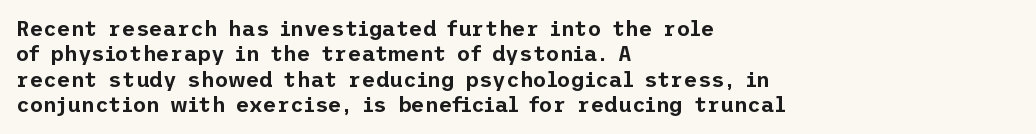
Short and long lines alike share a common starting point at left. Letters rest on an invisible, unmarked baseline. No extra tracking has been applied to these lines. Is there any slant? The stems are plumb.
